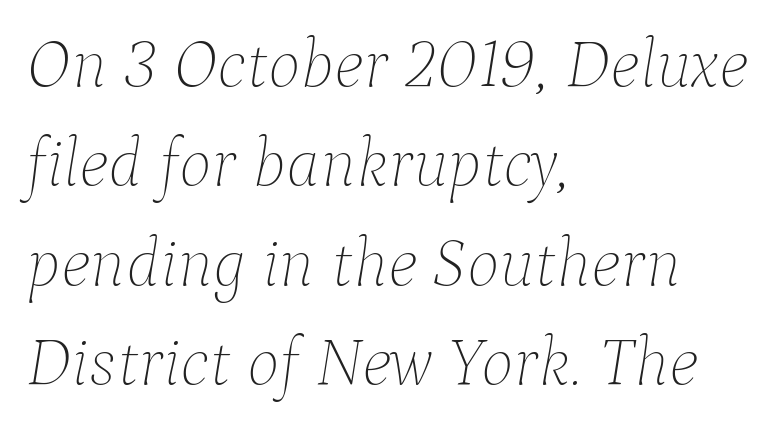
The image shows 69 px thin type, italic (leaning right); set left-aligned, normal line spacing (1.44x), normal letter spacing, not underlined; low stroke contrast and a medium x-height.
